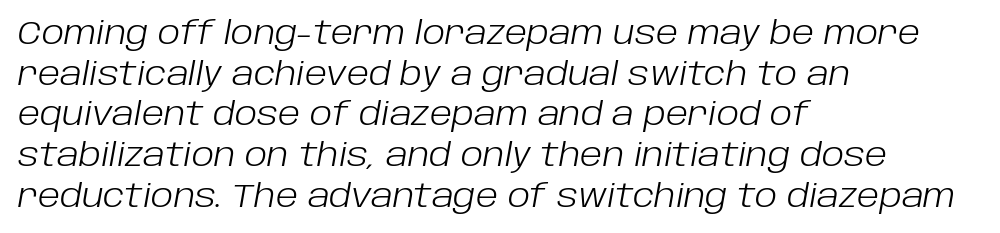
{"italic": "yes", "lean": "right", "slant_degrees": 10, "bold": "no", "weight": "light", "width": "normal", "stroke_contrast": "low", "x_height": "large", "monospaced": "no", "underline": "no", "align": "left", "line_spacing": "normal", "line_spacing_ratio": 1.27, "letter_spacing": "normal", "letter_spacing_em": 0.0, "glyph_px": 32}
